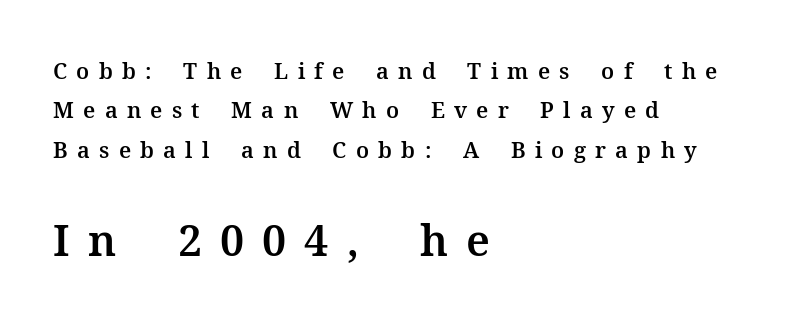
Quick note: not italic, upright. This sample is left-justified, so line endings fall wherever the words run out. The string is rendered with underlining switched off. Does extra space separate the letters? Yes, quite a lot of it. The more generous point size was reserved for the lower chunk.
